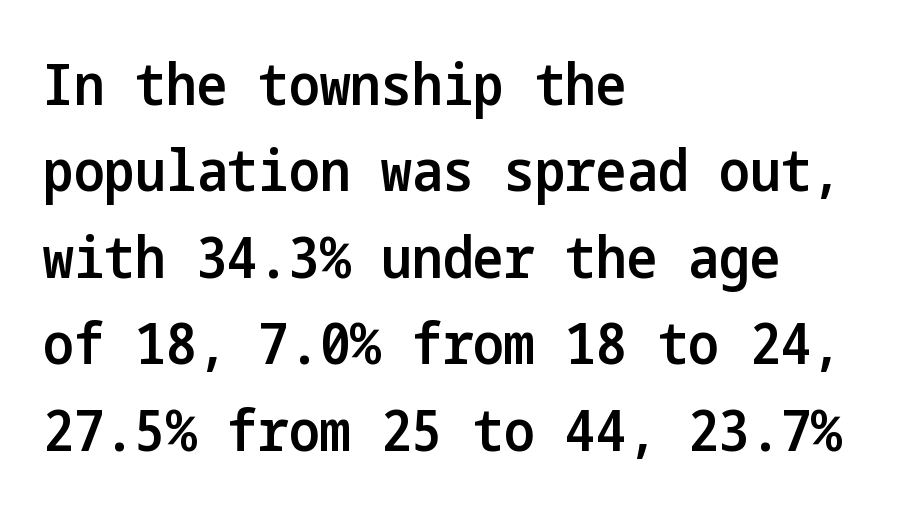
Q: Is the text bold? A: Semi-bold.
Q: Is the text italic (slanted)? A: No, it is upright.
Q: Is the typeface a serif or a sans-serif typeface? A: Sans-serif.
Q: Is the text underlined? A: No.
Q: How is the paragraph aligned? A: Left-aligned.
Q: Is the spacing between letters normal or unusually wide? A: Normal.
Q: Is the spacing between lines tight, normal or loose? A: Normal.
Q: Width (condensed, normal, or wide)? A: Condensed.
Q: Stroke contrast? A: Low.
Q: x-height? A: Medium.
